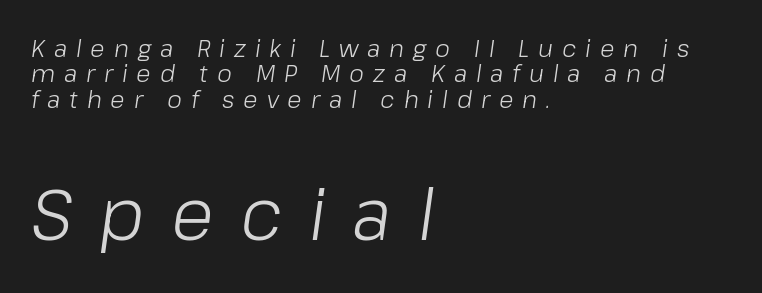
The image shows 71 px light type, italic (leaning right); set left-aligned, tight line spacing (1.06x), unusually wide letter spacing (+0.37 em), not underlined; the second (bottom) block is 2.96x larger; low stroke contrast and a medium x-height.
